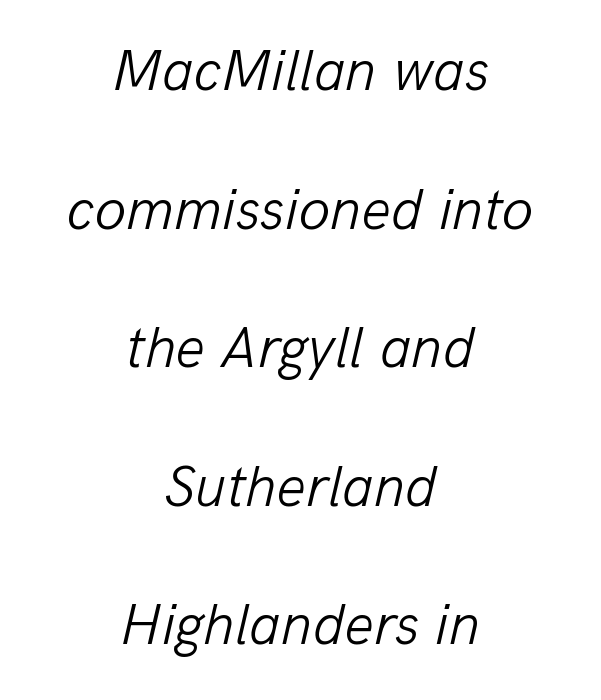
{"italic": "yes", "lean": "right", "slant_degrees": 13, "bold": "no", "weight": "light", "width": "normal", "stroke_contrast": "low", "x_height": "medium", "monospaced": "no", "underline": "no", "align": "center", "line_spacing": "loose", "line_spacing_ratio": 2.39, "letter_spacing": "normal", "letter_spacing_em": 0.0, "glyph_px": 58}
